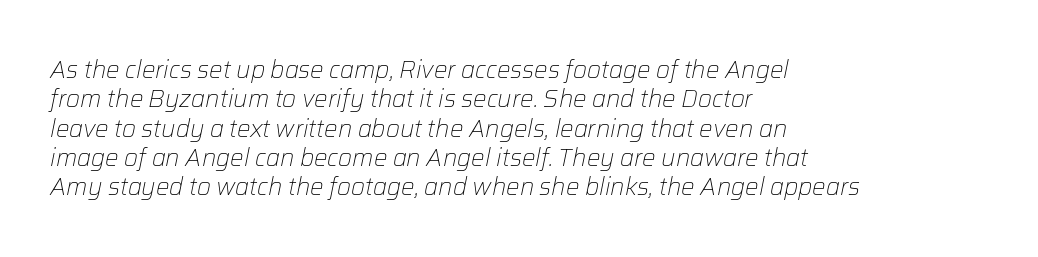
The image shows 24 px text type, italic (leaning right); set left-aligned, line spacing 1.22x, normal letter spacing, not underlined.
